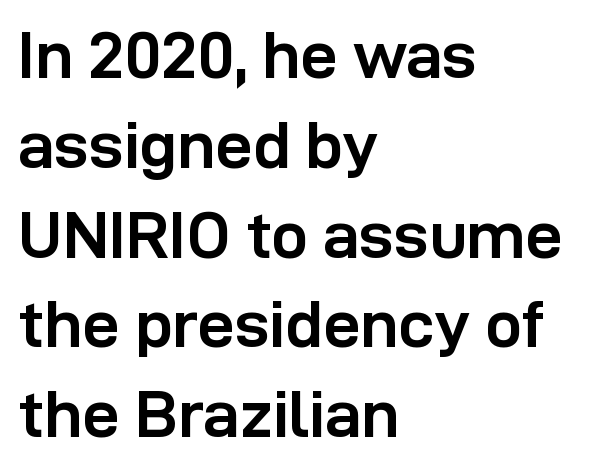
The passage shown is not underscored anywhere. The lettering stays uniformly vertical, giving the passage a roman look. I'd call this a sans setting — the letters go barefoot. Does the leading feel generous? No, just average.
